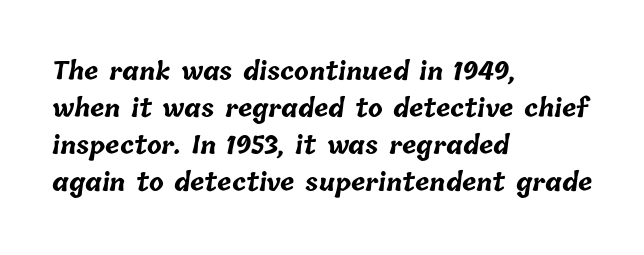
Q: Is the text bold? A: Yes.
Q: Is the text underlined? A: No.
Q: How is the paragraph aligned? A: Left-aligned.
Q: Is the spacing between letters normal or unusually wide? A: Normal.
Q: Is the spacing between lines tight, normal or loose? A: Normal.
